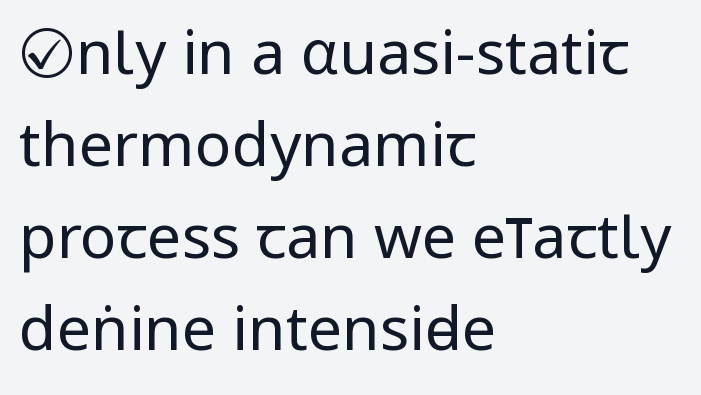
The face used here is a sans, in the tradition of grotesques and geometrics. These lines sit exactly where default settings would place them. Here the glyphs are tracked normally, forming tight word shapes. Line beginnings align vertically; line endings do not. The letters stand upright; this is a roman face.
